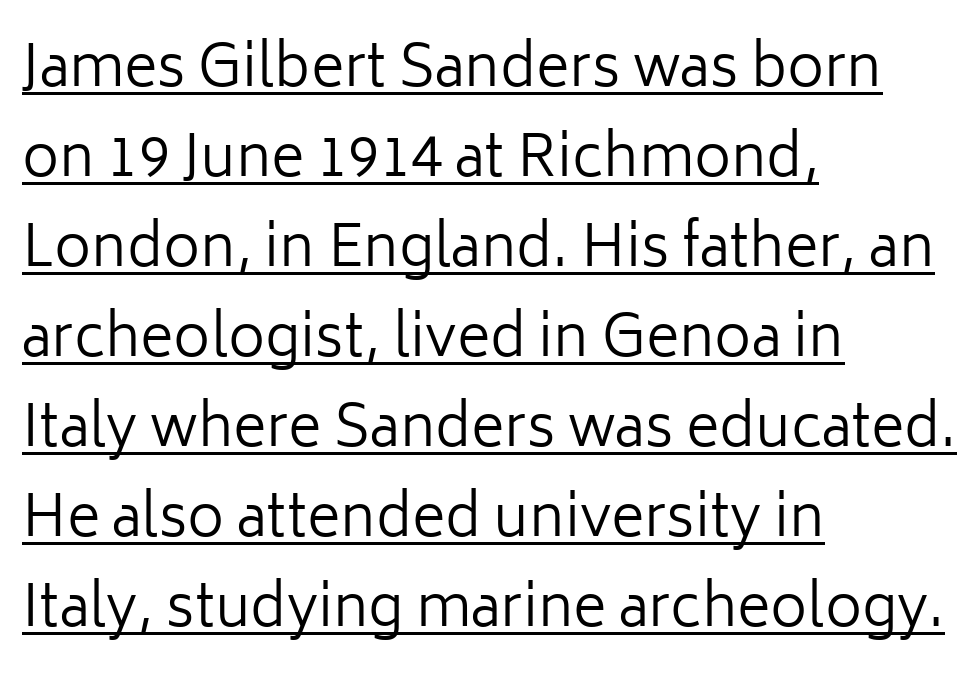
This is roman type, the default non-slanted kind. This is not heavy type; no bold has been used. Students, observe: this is what conventionally led text looks like. Tracking here is standard; glyphs follow each other at the usual distance. Font category for this specimen: sans-serif.
